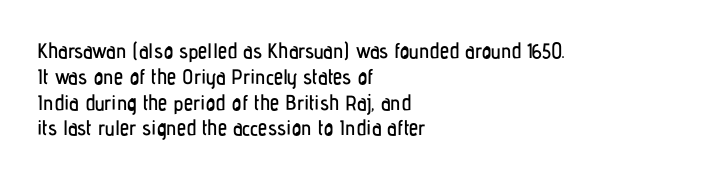
Underline: absent. This rendering uses left alignment, leaving the right contour irregular. A typesetter would mark this as roman, not italic. In terms of letterspacing, this is plain default setting.
